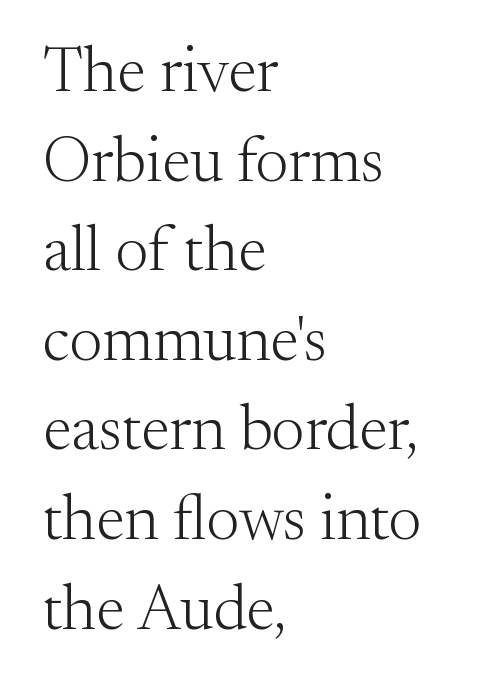
{"serif": "yes", "italic": "no", "bold": "no", "weight": "light", "width": "normal", "stroke_contrast": "medium", "x_height": "small", "monospaced": "no", "underline": "no", "align": "left", "line_spacing": "normal", "line_spacing_ratio": 1.4, "letter_spacing": "normal", "letter_spacing_em": 0.0, "glyph_px": 64}
